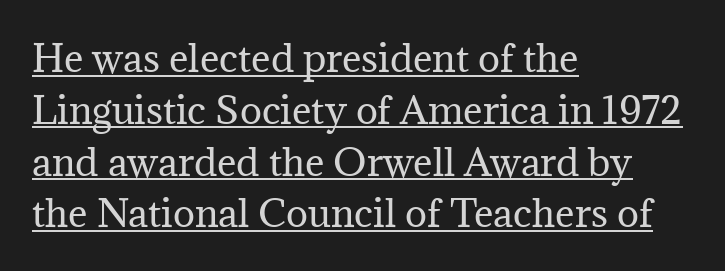
{"serif": "yes", "italic": "no", "bold": "no", "weight": "regular", "width": "normal", "stroke_contrast": "medium", "x_height": "medium", "monospaced": "no", "underline": "yes", "align": "left", "line_spacing": "normal", "line_spacing_ratio": 1.4, "letter_spacing": "normal", "letter_spacing_em": 0.0, "glyph_px": 37}
